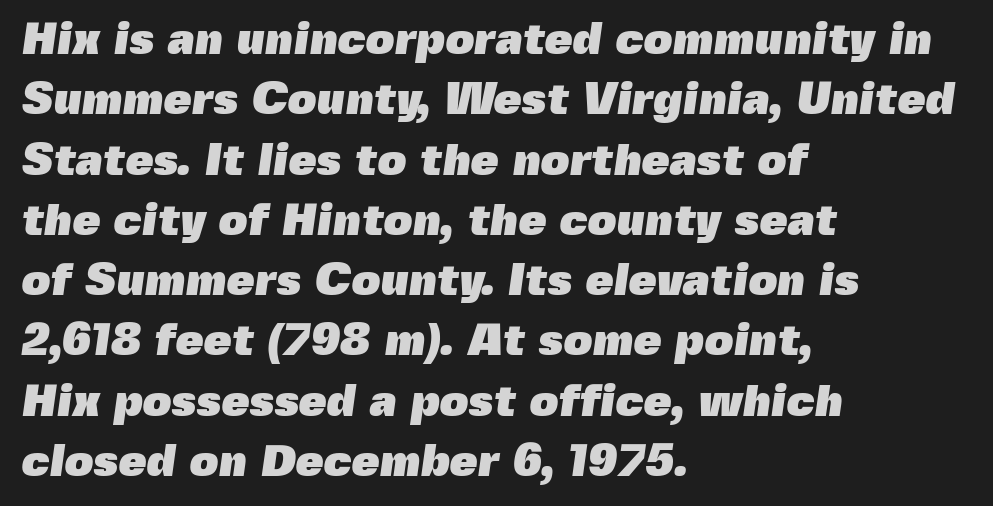
{"serif": "no", "bold": "yes", "weight": "heavy", "width": "normal", "x_height": "medium", "monospaced": "no", "underline": "no", "align": "left", "line_spacing": "normal", "line_spacing_ratio": 1.34, "letter_spacing": "normal", "letter_spacing_em": 0.0, "glyph_px": 45}
